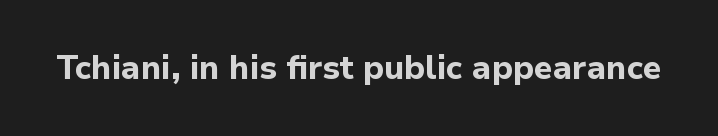
You'd pick this weight for a headline — it's a proper bold. I'd call this a sans setting — the letters go barefoot. The area under the type is left untouched. Spacing verdict: proportional, widths tailored to each character. The line texture is even and compact thanks to regular tracking. These lines were composed using upright roman letters.
